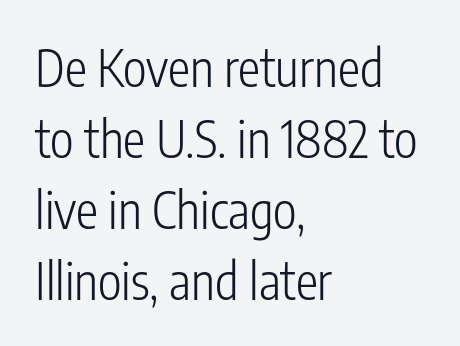
Q: Is the text bold? A: No.
Q: Is the text italic (slanted)? A: No, it is upright.
Q: Is the typeface a serif or a sans-serif typeface? A: Sans-serif.
Q: Is the text underlined? A: No.
Q: How is the paragraph aligned? A: Left-aligned.
Q: Is the spacing between letters normal or unusually wide? A: Normal.
Q: Is the spacing between lines tight, normal or loose? A: Normal.
Q: Width (condensed, normal, or wide)? A: Condensed.
Q: Stroke contrast? A: Low.
Q: x-height? A: Medium.
Q: Monospaced? A: No.
